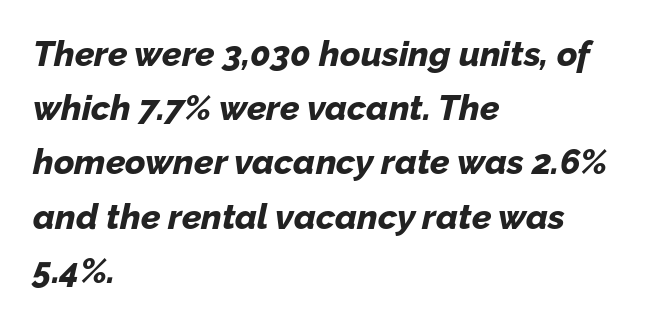
Does the leading feel generous? No, just average. The passage is arranged the way most books set body copy — flush left. The area under the type is left untouched. Each letter keeps its own natural width here, so spacing adapts to shape.
